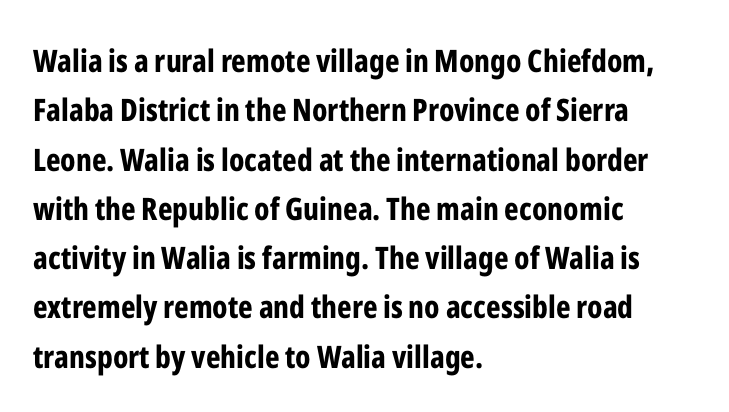
Q: Is the text bold? A: Yes.
Q: Is the text italic (slanted)? A: No, it is upright.
Q: Is the typeface a serif or a sans-serif typeface? A: Sans-serif.
Q: Is the text underlined? A: No.
Q: How is the paragraph aligned? A: Left-aligned.
Q: Is the spacing between letters normal or unusually wide? A: Normal.
Q: Is the spacing between lines tight, normal or loose? A: Normal.
Q: Width (condensed, normal, or wide)? A: Condensed.
Q: Stroke contrast? A: Low.
Q: x-height? A: Medium.
Q: Monospaced? A: No.
